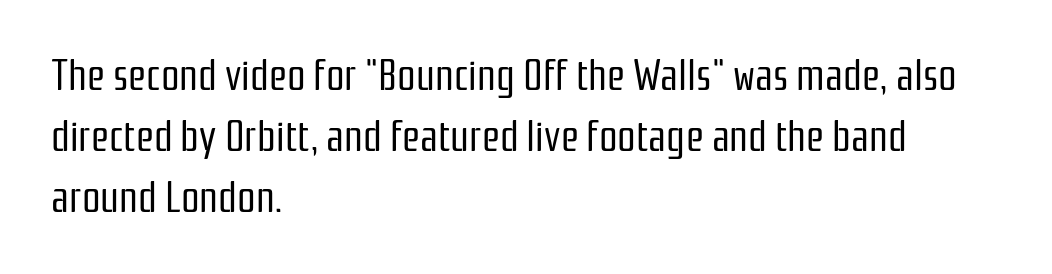
The image shows 41 px regular-weight, condensed sans-serif type, upright; set left-aligned, normal line spacing (1.49x), normal letter spacing, not underlined; low stroke contrast and a medium x-height.
